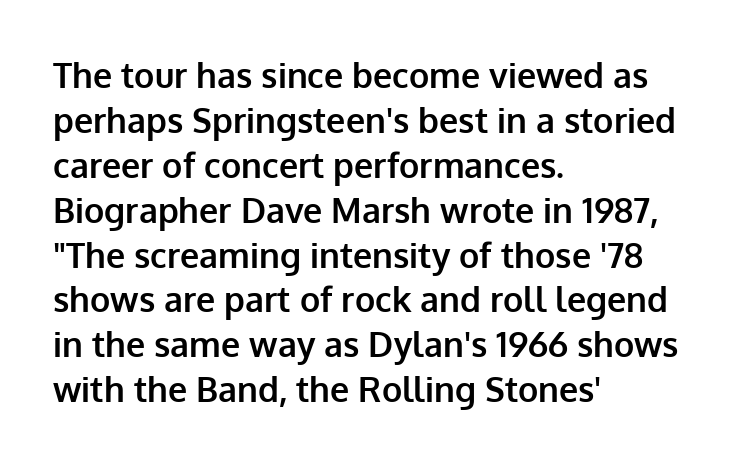
Q: Is the text bold? A: Yes.
Q: Is the text italic (slanted)? A: No, it is upright.
Q: Is the typeface a serif or a sans-serif typeface? A: Sans-serif.
Q: Is the text underlined? A: No.
Q: How is the paragraph aligned? A: Left-aligned.
Q: Is the spacing between letters normal or unusually wide? A: Normal.
Q: Is the spacing between lines tight, normal or loose? A: Normal.
Q: Width (condensed, normal, or wide)? A: Normal.
Q: Stroke contrast? A: Low.
Q: x-height? A: Medium.
Q: Monospaced? A: No.
